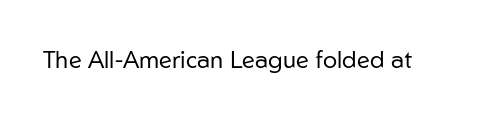
Q: Is the text bold? A: No.
Q: Is the text italic (slanted)? A: No, it is upright.
Q: Is the text underlined? A: No.
Q: Is the spacing between letters normal or unusually wide? A: Normal.
